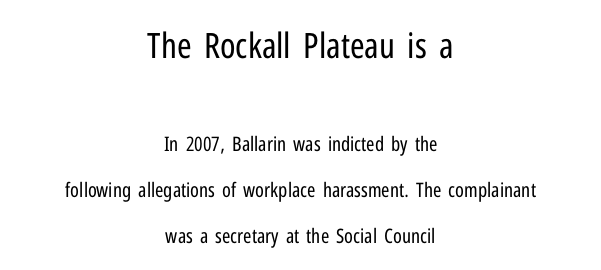
Posture: upright roman. Leading: increased. The lines in this sample share a center point and differ in where they start and stop. The passage shown is typed in a proportional face where columns would drift.
